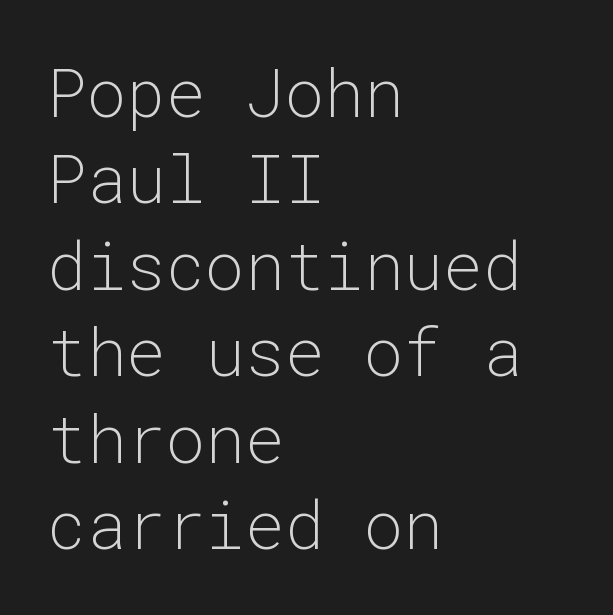
Q: Is the text bold? A: No.
Q: Is the text italic (slanted)? A: No, it is upright.
Q: Is the typeface a serif or a sans-serif typeface? A: Sans-serif.
Q: Is the text underlined? A: No.
Q: How is the paragraph aligned? A: Left-aligned.
Q: Is the spacing between letters normal or unusually wide? A: Normal.
Q: Is the spacing between lines tight, normal or loose? A: Normal.
Q: Width (condensed, normal, or wide)? A: Normal.
Q: Stroke contrast? A: Low.
Q: x-height? A: Medium.
Q: Monospaced? A: Yes.
